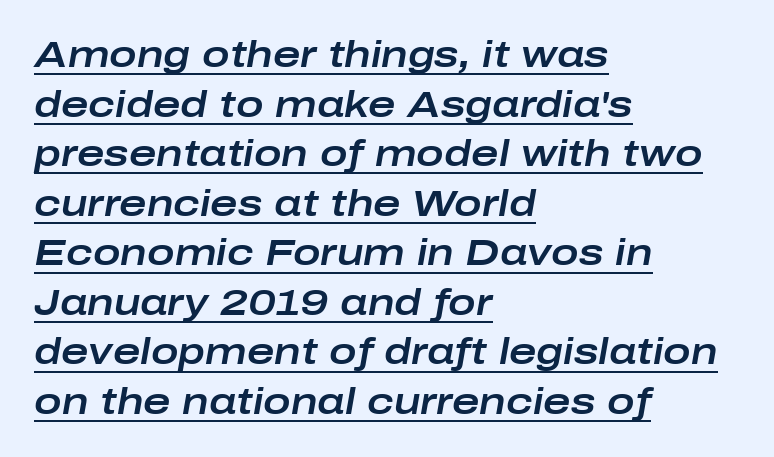
Q: Is the text italic (slanted)? A: Yes, it leans right by about 10 degrees.
Q: Is the text underlined? A: Yes.
Q: How is the paragraph aligned? A: Left-aligned.
Q: Is the spacing between letters normal or unusually wide? A: Normal.
Q: Is the spacing between lines tight, normal or loose? A: Normal.
Q: Width (condensed, normal, or wide)? A: Wide.
Q: Stroke contrast? A: Low.
Q: x-height? A: Medium.
Q: Monospaced? A: No.
